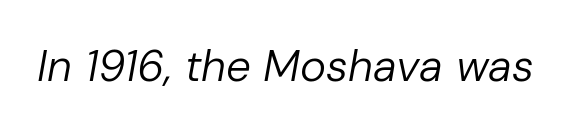
The passage shown is not underscored anywhere. Nothing unusual about the tracking: characters are spaced as the font intends. Does the lettering tilt? It does — this is italic. The letters advance in unequal steps, a hallmark of proportional type. Unbolded letterforms with no extra heft.
